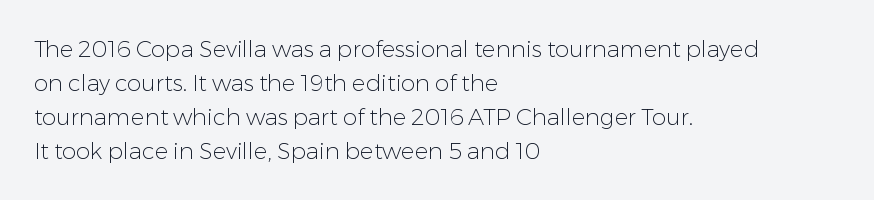
The type sits square on the baseline with zero lean. Stem width sits at or under what a default text font uses. Horizontally, the lines are justified to the leading edge only. This sample keeps an unexceptional amount of space between lines. The space beneath each line is pristine and unruled. There is no visible air inserted between adjacent glyphs.
